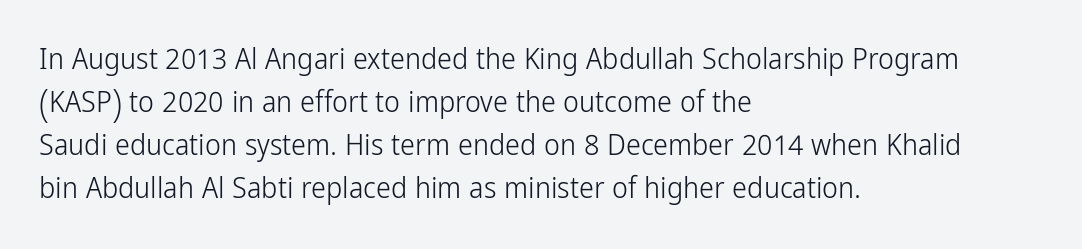
Looks like regular typesetting: each glyph gets only the width it needs. Ordinary non-slanted type is in use. What stands out about the letter spacing? Nothing — it is the standard amount. On a weight scale, this lands at 450 or below. Nobody drew a line under any word here. This block has exactly the height ordinary leading produces.
